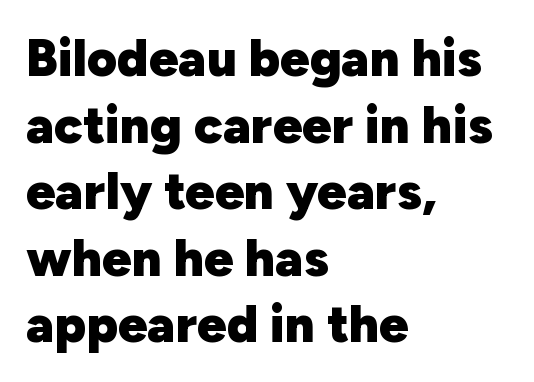
Q: Is the text bold? A: Yes.
Q: Is the text italic (slanted)? A: No, it is upright.
Q: Is the typeface a serif or a sans-serif typeface? A: Sans-serif.
Q: Is the text underlined? A: No.
Q: How is the paragraph aligned? A: Left-aligned.
Q: Is the spacing between letters normal or unusually wide? A: Normal.
Q: Is the spacing between lines tight, normal or loose? A: Normal.
Q: Width (condensed, normal, or wide)? A: Normal.
Q: Stroke contrast? A: Low.
Q: x-height? A: Medium.
Q: Monospaced? A: No.
